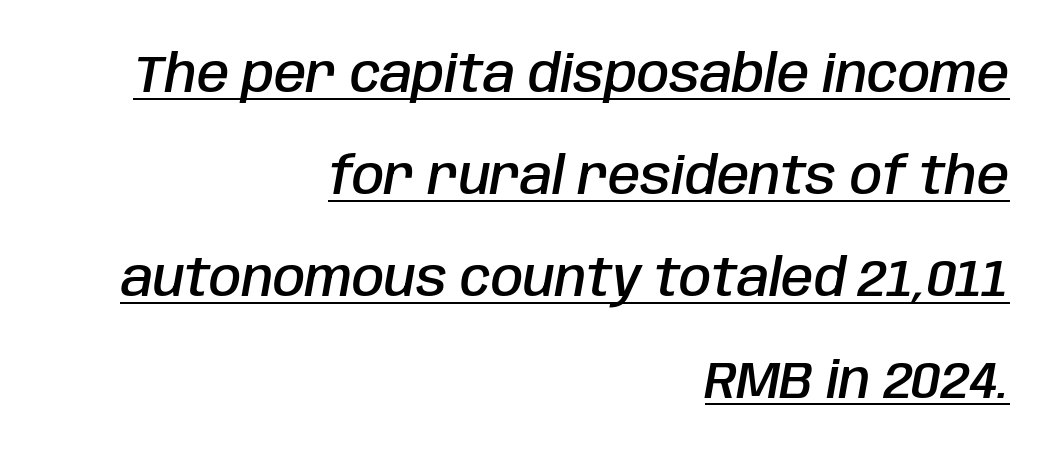
{"italic": "yes", "lean": "right", "slant_degrees": 10, "bold": "semi", "weight": "semibold", "width": "condensed", "stroke_contrast": "low", "x_height": "large", "monospaced": "no", "underline": "yes", "align": "right", "line_spacing": "loose", "line_spacing_ratio": 1.96, "letter_spacing": "normal", "letter_spacing_em": 0.0, "glyph_px": 52}
